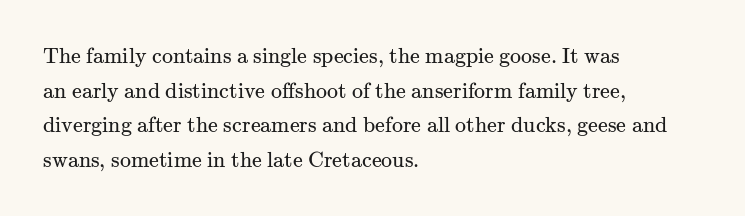
Which margin do the lines hug? The left one — the right edge is uneven. This is roman type, the default non-slanted kind. Summary of vertical rhythm: regular, with standard interline spacing. These glyphs show unthickened strokes, regular width or finer. The rendering keeps characters at their native spacing. The gap between lines stays unmarked.
